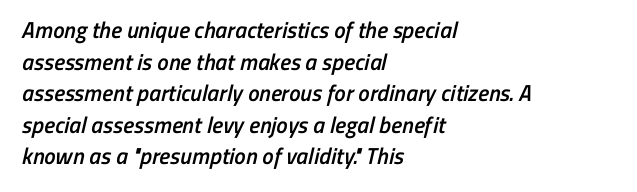
Q: Is the text bold? A: Semi-bold.
Q: Is the text underlined? A: No.
Q: How is the paragraph aligned? A: Left-aligned.
Q: Is the spacing between letters normal or unusually wide? A: Normal.
Q: Is the spacing between lines tight, normal or loose? A: Normal.
